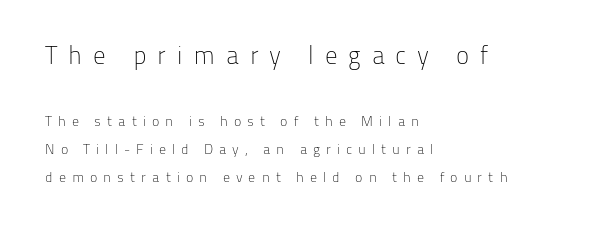
Q: Is the text bold? A: No.
Q: Is the text italic (slanted)? A: No, it is upright.
Q: Is the text underlined? A: No.
Q: How is the paragraph aligned? A: Left-aligned.
Q: Is the spacing between letters normal or unusually wide? A: Unusually wide.
Q: Is the spacing between lines tight, normal or loose? A: Loose.
Q: Which block of text is set in a larger size, the first (top) or the second (bottom)? A: The first (top) one.
